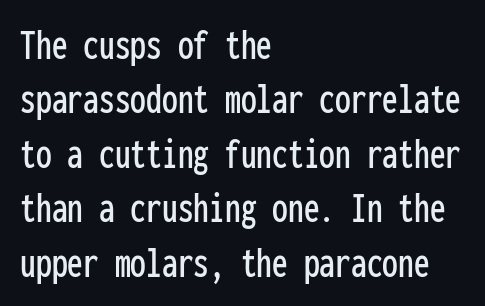
This rendering leaves character spacing at its baseline value. A classic flush-left, rag-right setting is used for this passage. Does the type have serifs? No, each stem ends abruptly. Type without underlining. Looks like terminal output: every glyph gets an equal slot. Nope, not italic — everything's standing straight.
